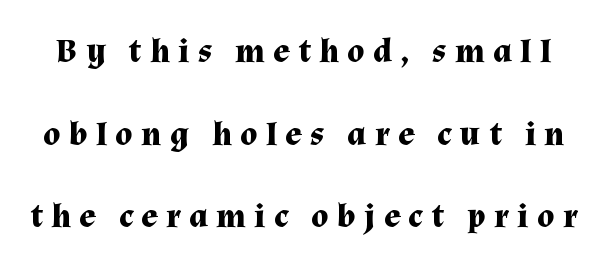
{"serif": "yes", "italic": "no", "bold": "yes", "weight": "bold", "width": "normal", "stroke_contrast": "medium", "x_height": "medium", "monospaced": "no", "underline": "no", "line_spacing": "loose", "line_spacing_ratio": 2.43, "letter_spacing": "wide", "letter_spacing_em": 0.25, "glyph_px": 34}
